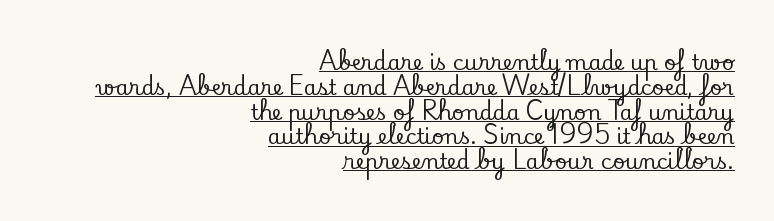
The image shows 21 px text type, upright; set right-aligned, line spacing 1.18x, normal letter spacing, underlined.
